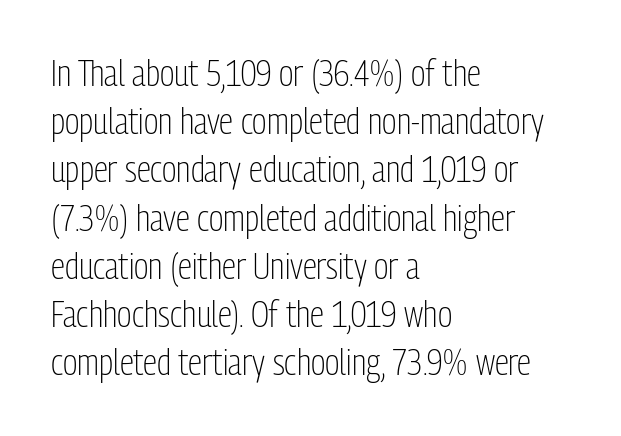
Q: Is the text bold? A: No.
Q: Is the text italic (slanted)? A: No, it is upright.
Q: Is the typeface a serif or a sans-serif typeface? A: Sans-serif.
Q: Is the text underlined? A: No.
Q: How is the paragraph aligned? A: Left-aligned.
Q: Is the spacing between letters normal or unusually wide? A: Normal.
Q: Is the spacing between lines tight, normal or loose? A: Normal.
Q: Width (condensed, normal, or wide)? A: Condensed.
Q: Stroke contrast? A: Low.
Q: x-height? A: Medium.
Q: Monospaced? A: No.
